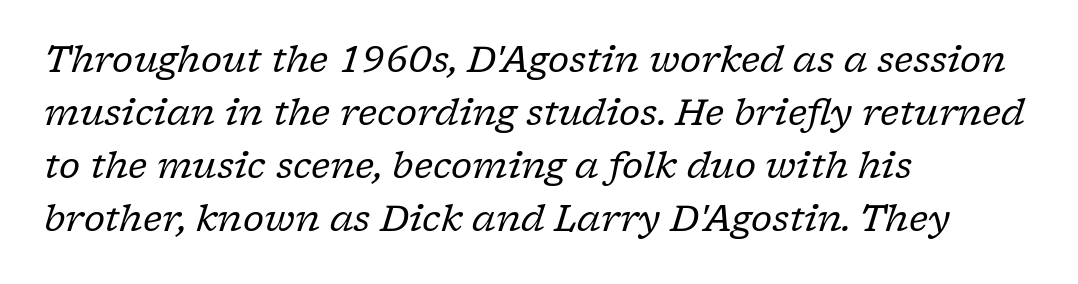
The image shows 36 px regular-weight serif type, italic (leaning right); set left-aligned, normal line spacing (1.47x), normal letter spacing, not underlined; low stroke contrast and a medium x-height.
